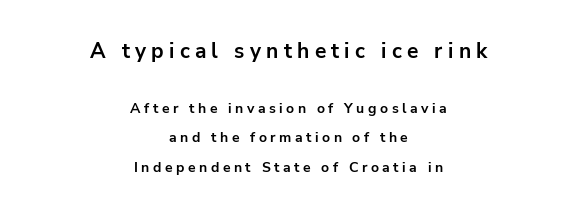
The image shows 21 px bold type, upright; set centered, loose line spacing (2.13x), unusually wide letter spacing (+0.25 em), not underlined; the first (top) block is 1.5x larger.
